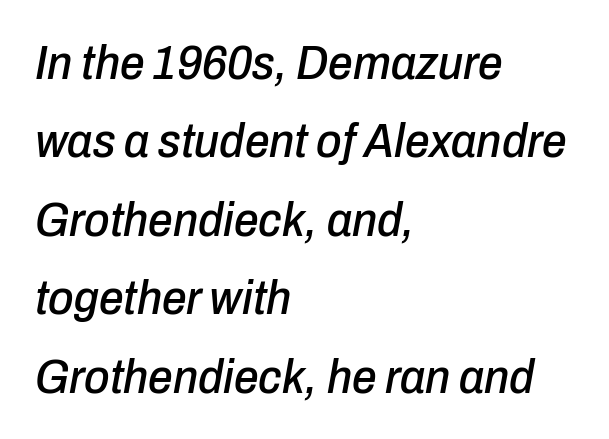
Has an underline been added? It has not. Compared with typical paragraphs, the rows here are spaced about the same. Horizontal alignment here is leftward, the default for most running prose. Is the letter spacing exaggerated? No — it looks like the ordinary default. The passage shown is typed in a proportional face where columns would drift.
